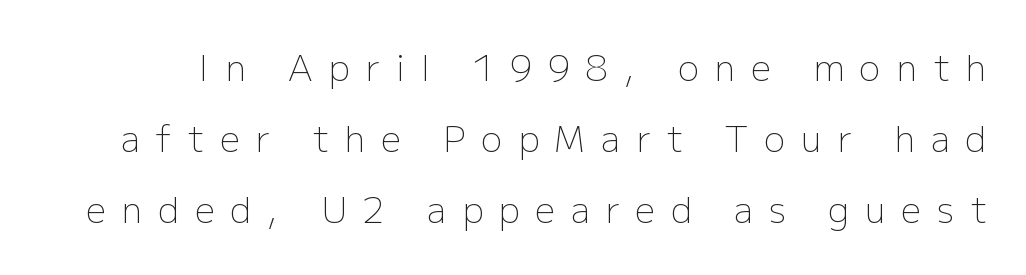
You could not count columns in this text — the font is proportionally spaced. Loose tracking; the words dissolve into strings of separated letters. This sample trades compactness for vertical openness between lines. Counters stay open thanks to moderate or lighter strokes. Regarding serifs, this sample does without them. Rule under the text: the space is simply empty.
